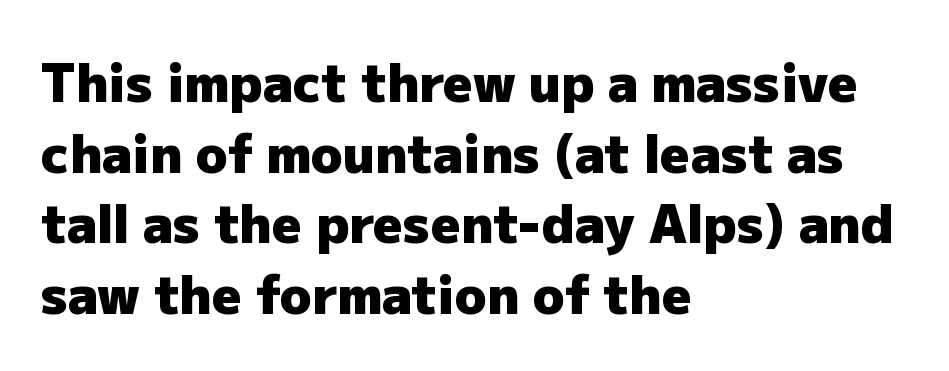
{"serif": "no", "italic": "no", "bold": "yes", "weight": "heavy", "width": "normal", "stroke_contrast": "low", "x_height": "medium", "monospaced": "no", "underline": "no", "align": "left", "line_spacing": "normal", "line_spacing_ratio": 1.36, "letter_spacing": "normal", "letter_spacing_em": 0.0, "glyph_px": 52}
